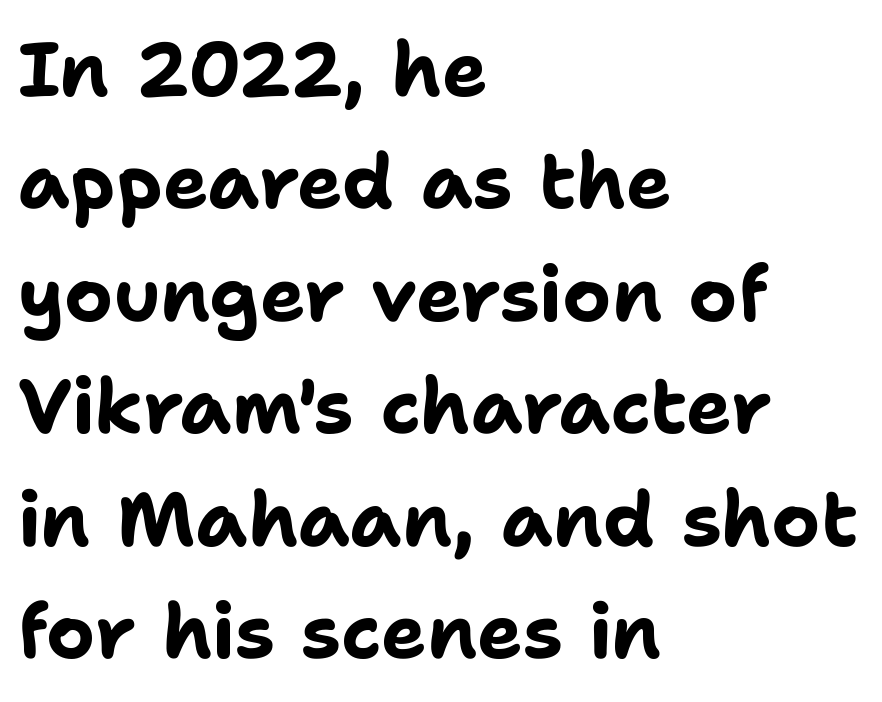
The image shows 76 px bold sans-serif type, upright; set left-aligned, normal line spacing (1.48x), normal letter spacing, not underlined; low stroke contrast and a medium x-height.
